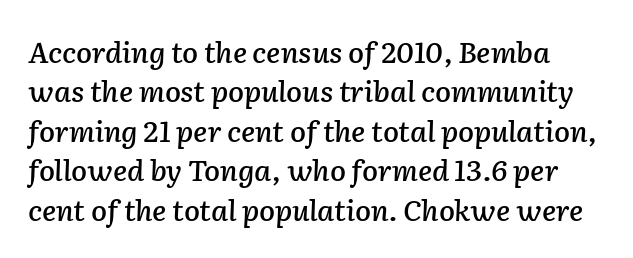
{"italic": "yes", "lean": "right", "slant_degrees": 2, "width": "normal", "stroke_contrast": "low", "x_height": "medium", "monospaced": "no", "underline": "no", "line_spacing": "normal", "line_spacing_ratio": 1.36, "letter_spacing": "normal", "letter_spacing_em": 0.0, "glyph_px": 29}
